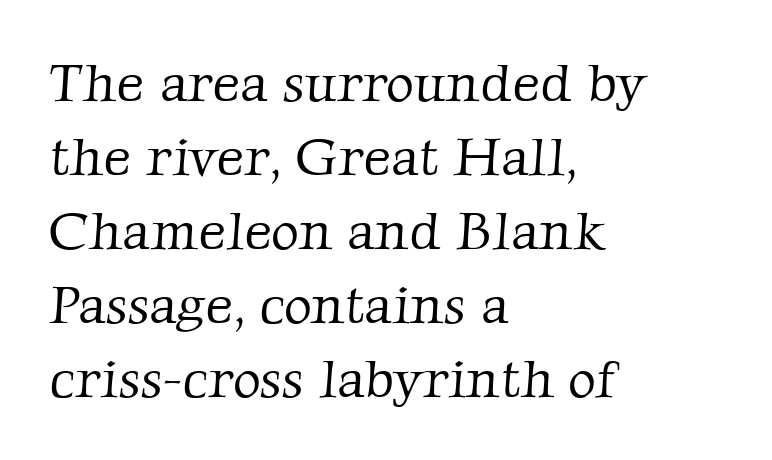
{"serif": "yes", "bold": "no", "weight": "light", "width": "normal", "stroke_contrast": "low", "x_height": "medium", "monospaced": "no", "underline": "no", "align": "left", "line_spacing": "normal", "line_spacing_ratio": 1.37, "letter_spacing": "normal", "letter_spacing_em": 0.0, "glyph_px": 54}
